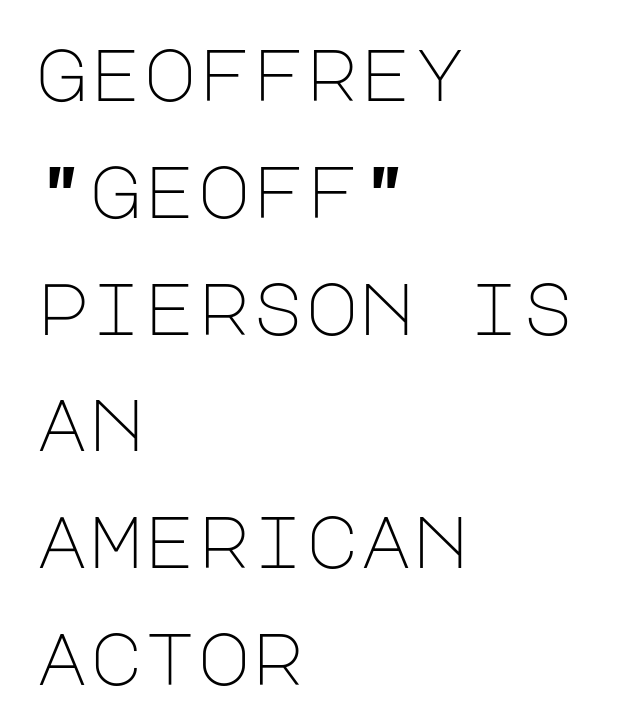
{"serif": "no", "italic": "no", "bold": "no", "weight": "light", "width": "normal", "stroke_contrast": "low", "x_height": "large", "underline": "no", "align": "left", "line_spacing": "normal", "line_spacing_ratio": 1.6, "letter_spacing": "normal", "letter_spacing_em": 0.0, "glyph_px": 73}
